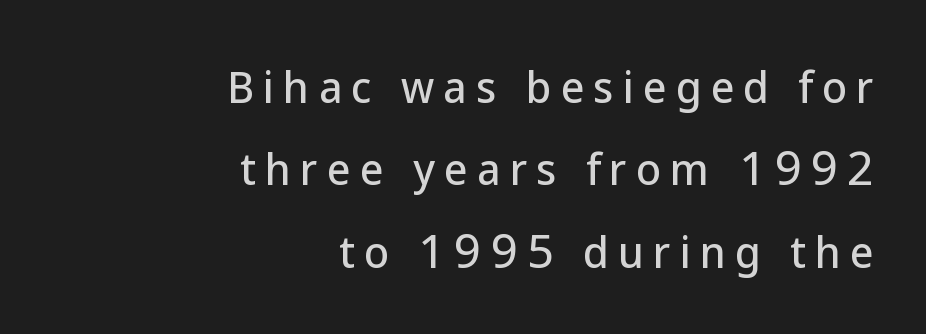
Q: Is the text italic (slanted)? A: No, it is upright.
Q: Is the typeface a serif or a sans-serif typeface? A: Sans-serif.
Q: Is the text underlined? A: No.
Q: How is the paragraph aligned? A: Right-aligned.
Q: Is the spacing between letters normal or unusually wide? A: Unusually wide.
Q: Is the spacing between lines tight, normal or loose? A: Loose.
Q: Width (condensed, normal, or wide)? A: Normal.
Q: Stroke contrast? A: Low.
Q: x-height? A: Medium.
Q: Monospaced? A: No.
